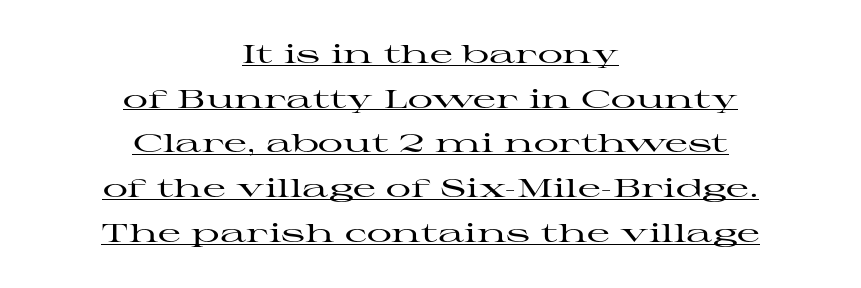
{"italic": "no", "underline": "yes", "align": "center", "line_spacing_ratio": 1.79, "letter_spacing": "normal", "letter_spacing_em": 0.0, "glyph_px": 25}
